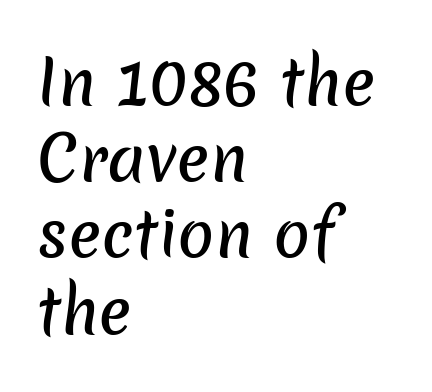
The image shows 61 px sans-serif type; set left-aligned, normal line spacing (1.25x), normal letter spacing, not underlined; low stroke contrast and a medium x-height.
